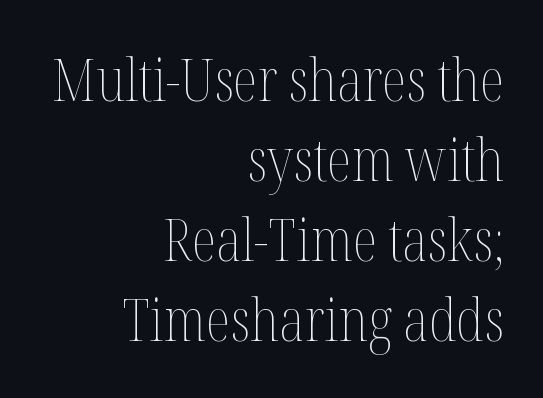
Spacing verdict: proportional, widths tailored to each character. The typeface has the unassuming heft of standard copy or less. Which margin do the lines hug? The right one — the left edge is uneven. Posture: straight, roman, zero tilt. Clear beneath every line of the passage.
